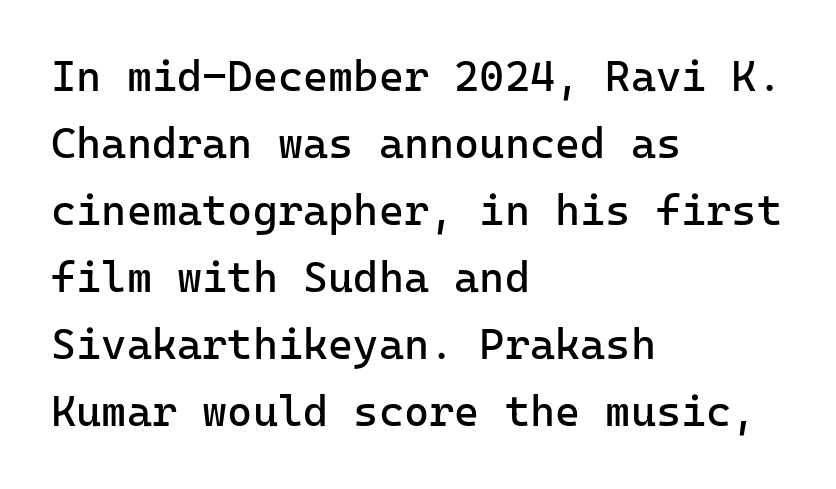
Q: Is the text bold? A: No.
Q: Is the text italic (slanted)? A: No, it is upright.
Q: Is the typeface a serif or a sans-serif typeface? A: Sans-serif.
Q: Is the text underlined? A: No.
Q: How is the paragraph aligned? A: Left-aligned.
Q: Is the spacing between letters normal or unusually wide? A: Normal.
Q: Is the spacing between lines tight, normal or loose? A: Normal.
Q: Width (condensed, normal, or wide)? A: Normal.
Q: Stroke contrast? A: Low.
Q: x-height? A: Medium.
